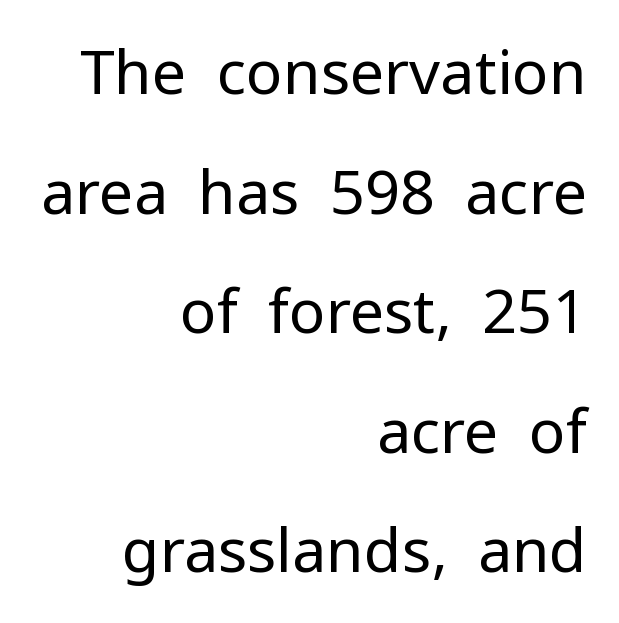
The image shows 61 px regular-weight sans-serif type, upright; set right-aligned, loose line spacing (1.96x), normal letter spacing, not underlined; low stroke contrast and a medium x-height.
